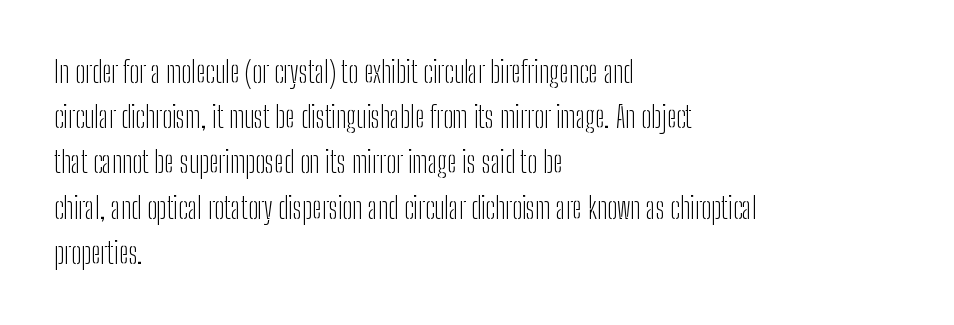
{"serif": "no", "italic": "no", "bold": "no", "weight": "light", "width": "condensed", "stroke_contrast": "low", "x_height": "medium", "monospaced": "no", "underline": "no", "align": "left", "line_spacing": "normal", "line_spacing_ratio": 1.56, "letter_spacing": "normal", "letter_spacing_em": 0.0, "glyph_px": 29}
